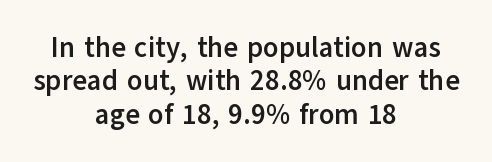
{"serif": "no", "italic": "no", "bold": "yes", "weight": "semibold", "width": "normal", "stroke_contrast": "low", "x_height": "medium", "monospaced": "no", "underline": "no", "align": "center", "line_spacing_ratio": 1.19, "letter_spacing": "normal", "letter_spacing_em": 0.0, "glyph_px": 28}
